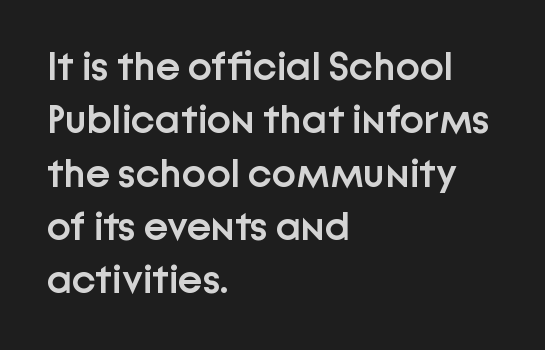
Whoever set this chose a conventional vertical rhythm. This sample uses an upright cut, with every glyph sitting square on the baseline. Grotesque or geometric, the face here clearly has no serifs. Inter-character spacing is left at the font's built-in metrics.
